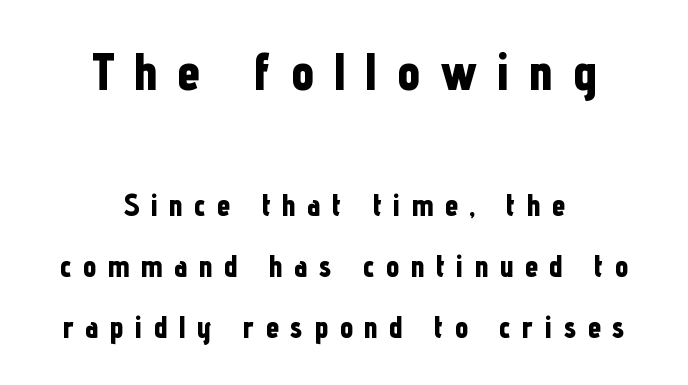
Which of the two is more prominent by size? The first, at the top. The letters stand upright; this is a roman face. This rendering widens character spacing well past its baseline value. This rendering uses center alignment, leaving both contours irregular but symmetric. The specimen omits any rule beneath the text block's lines. The passage shown stacks its lines with a broad gap.
